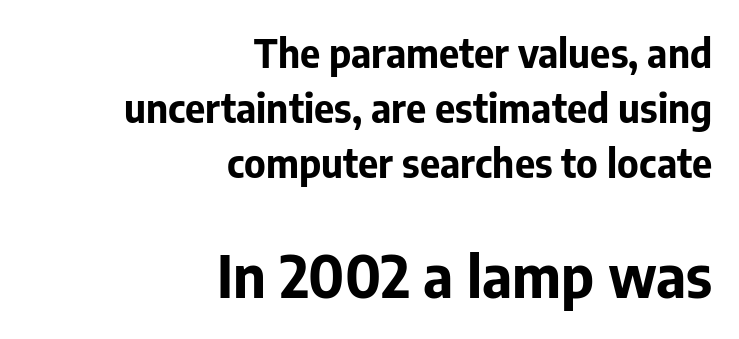
Q: Is the text bold? A: Yes.
Q: Is the text italic (slanted)? A: No, it is upright.
Q: Is the typeface a serif or a sans-serif typeface? A: Sans-serif.
Q: Is the text underlined? A: No.
Q: How is the paragraph aligned? A: Right-aligned.
Q: Is the spacing between letters normal or unusually wide? A: Normal.
Q: Is the spacing between lines tight, normal or loose? A: Normal.
Q: Which block of text is set in a larger size, the first (top) or the second (bottom)? A: The second (bottom) one.
Q: Width (condensed, normal, or wide)? A: Normal.
Q: Stroke contrast? A: Low.
Q: x-height? A: Medium.
Q: Monospaced? A: No.
